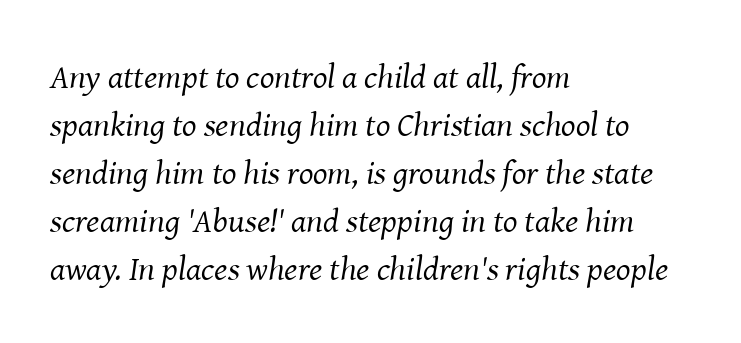
The image shows 34 px regular-weight serif type, italic (leaning right); set left-aligned, normal line spacing (1.41x), normal letter spacing, not underlined; medium stroke contrast and a medium x-height.
